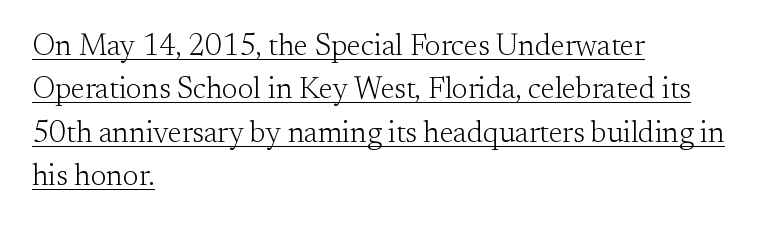
The image shows 30 px light serif type, upright; set left-aligned, normal line spacing (1.45x), normal letter spacing, underlined; medium stroke contrast and a small x-height.
